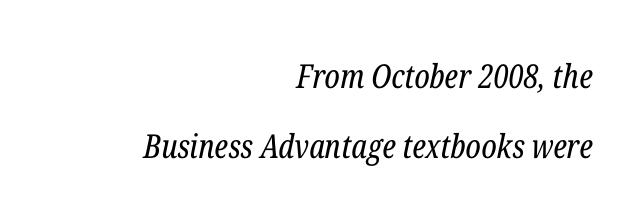
{"serif": "yes", "italic": "yes", "lean": "right", "slant_degrees": 12, "bold": "no", "weight": "regular", "width": "condensed", "stroke_contrast": "low", "x_height": "medium", "monospaced": "no", "underline": "no", "align": "right", "line_spacing": "loose", "line_spacing_ratio": 2.12, "letter_spacing": "normal", "letter_spacing_em": 0.0, "glyph_px": 33}
